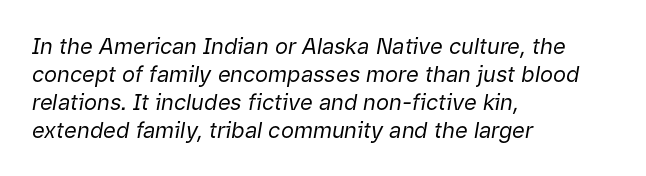
The image shows 22 px text type, italic (leaning right); set left-aligned, normal line spacing (1.27x), normal letter spacing, not underlined.
